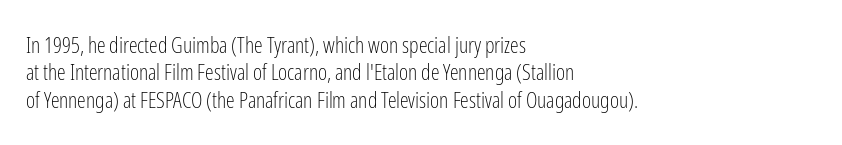
The image shows 22 px text type, upright; set left-aligned, line spacing 1.24x, normal letter spacing, not underlined.
